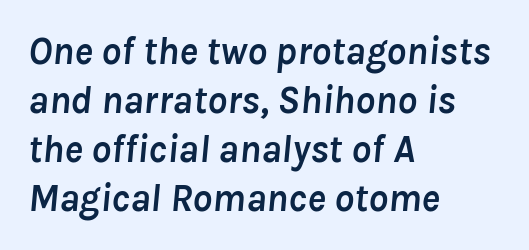
The image shows 39 px semibold type, italic (leaning right); set left-aligned, normal line spacing (1.26x), normal letter spacing, not underlined; low stroke contrast and a medium x-height.
